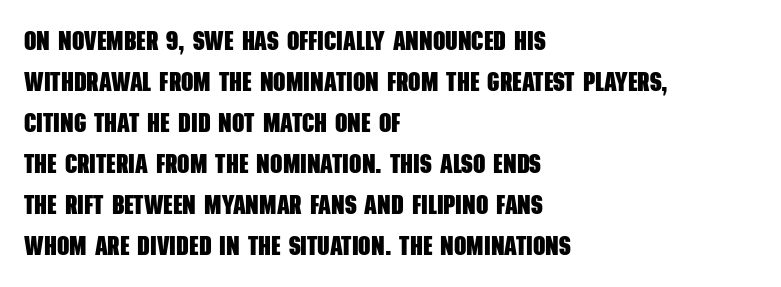
Q: Is the text bold? A: Yes.
Q: Is the text underlined? A: No.
Q: How is the paragraph aligned? A: Left-aligned.
Q: Is the spacing between letters normal or unusually wide? A: Normal.
Q: Is the spacing between lines tight, normal or loose? A: Normal.
